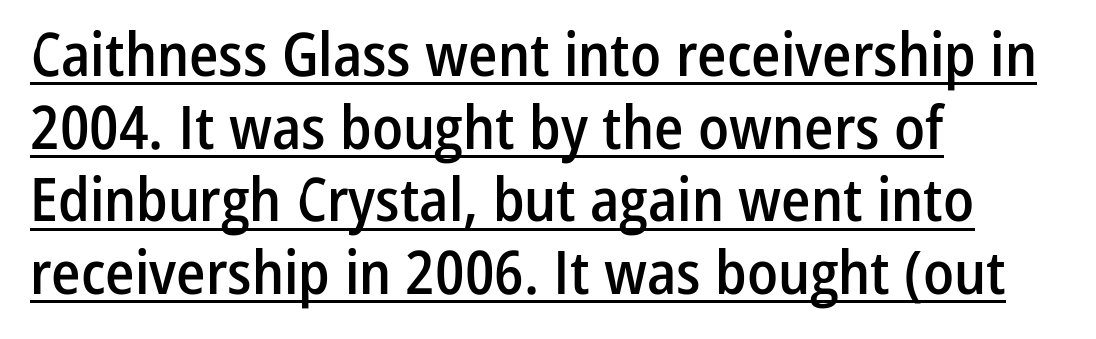
{"serif": "no", "italic": "no", "bold": "semi", "weight": "semibold", "width": "condensed", "stroke_contrast": "low", "x_height": "medium", "monospaced": "no", "underline": "yes", "align": "left", "line_spacing_ratio": 1.21, "letter_spacing": "normal", "letter_spacing_em": 0.0, "glyph_px": 60}
